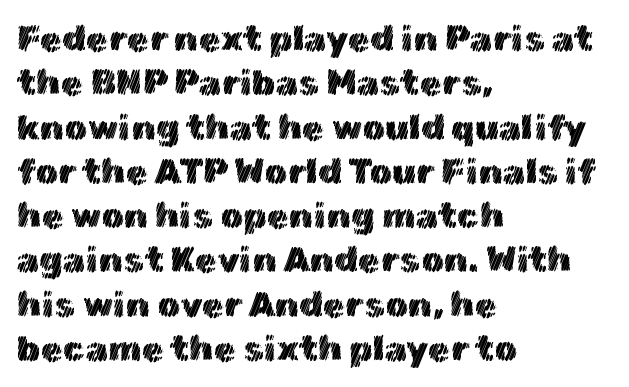
The face used here is rendered with its standard letterfit. Posture: upright roman. The rag falls on the right side of this text block. Quick note: underline off. These lines are rendered in a variable-pitch font.
